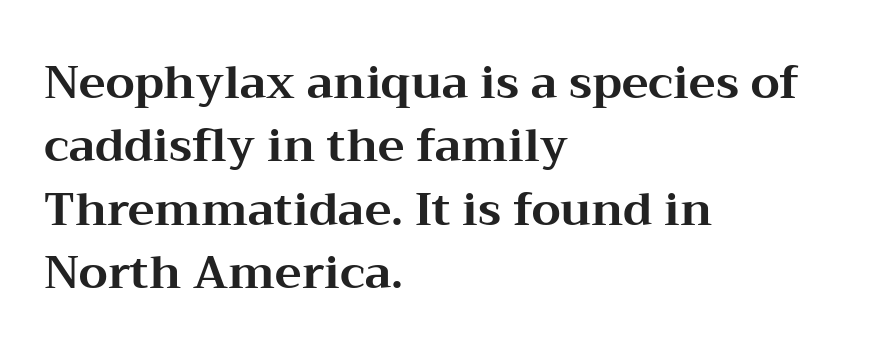
No word sits above an underline. Nope, not italic — everything's standing straight. Honestly, the letter spacing is just normal — you wouldn't notice it. Leading matches the norm, producing a regular column. Heavy, bold letterforms. You could not count columns in this text — the font is proportionally spaced.
